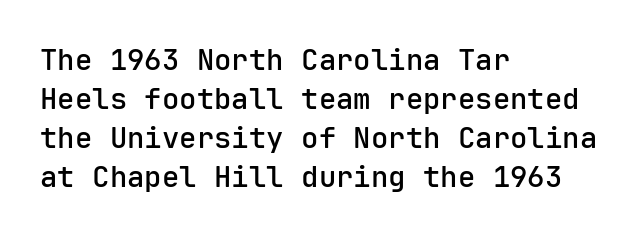
{"serif": "no", "italic": "no", "bold": "semi", "weight": "semibold", "width": "normal", "stroke_contrast": "low", "x_height": "medium", "monospaced": "yes", "underline": "no", "align": "left", "line_spacing": "normal", "line_spacing_ratio": 1.34, "letter_spacing": "normal", "letter_spacing_em": 0.0, "glyph_px": 29}
